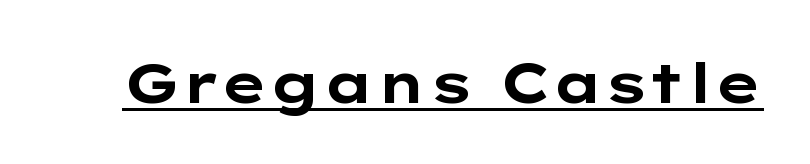
The image shows 56 px bold, wide sans-serif type, upright; set normal letter spacing, underlined; low stroke contrast and a medium x-height.
